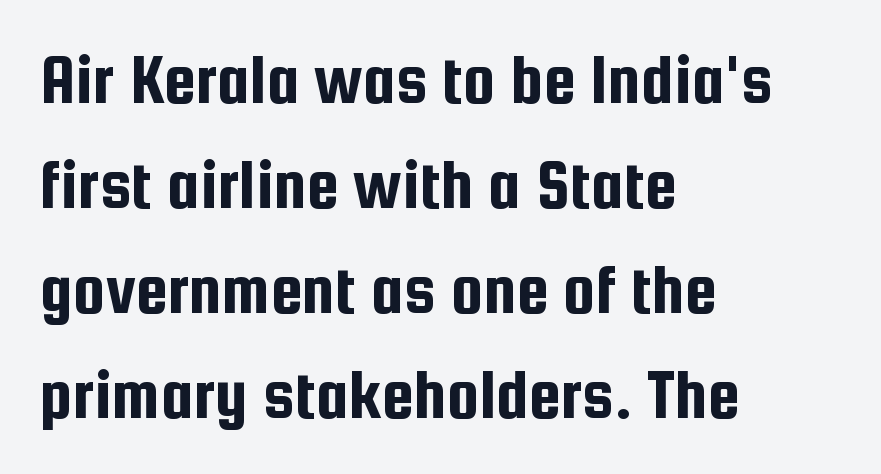
{"serif": "no", "italic": "no", "width": "condensed", "stroke_contrast": "low", "x_height": "medium", "monospaced": "no", "underline": "no", "align": "left", "line_spacing": "normal", "line_spacing_ratio": 1.44, "letter_spacing": "normal", "letter_spacing_em": 0.0, "glyph_px": 73}
